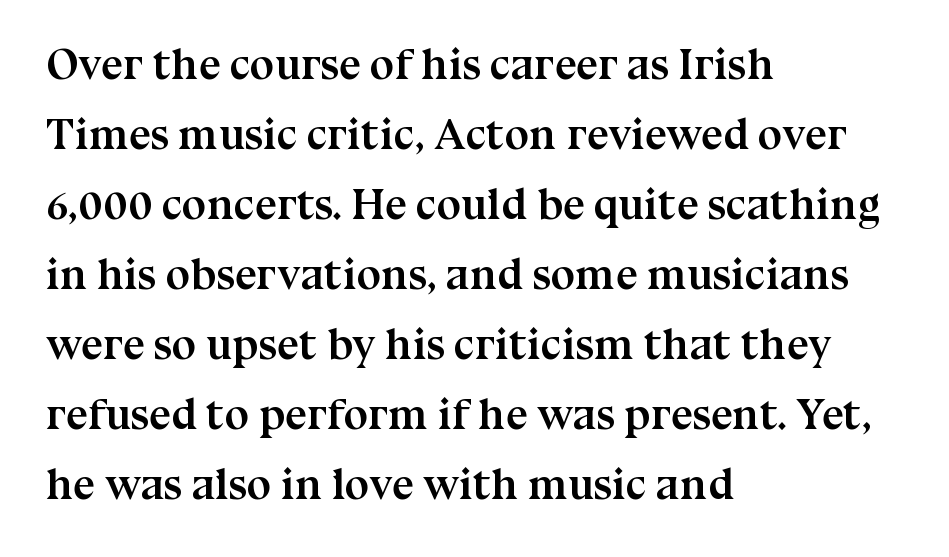
Q: Is the text bold? A: Yes.
Q: Is the text italic (slanted)? A: No, it is upright.
Q: Is the typeface a serif or a sans-serif typeface? A: Serif.
Q: Is the text underlined? A: No.
Q: How is the paragraph aligned? A: Left-aligned.
Q: Is the spacing between letters normal or unusually wide? A: Normal.
Q: Is the spacing between lines tight, normal or loose? A: Normal.
Q: Width (condensed, normal, or wide)? A: Normal.
Q: Stroke contrast? A: Medium.
Q: x-height? A: Medium.
Q: Monospaced? A: No.
